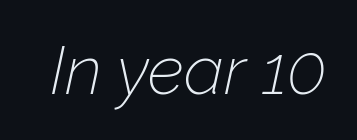
{"italic": "yes", "lean": "right", "slant_degrees": 12, "bold": "no", "weight": "thin", "width": "normal", "stroke_contrast": "low", "x_height": "medium", "monospaced": "no", "underline": "no", "letter_spacing": "normal", "letter_spacing_em": 0.0, "glyph_px": 68}
